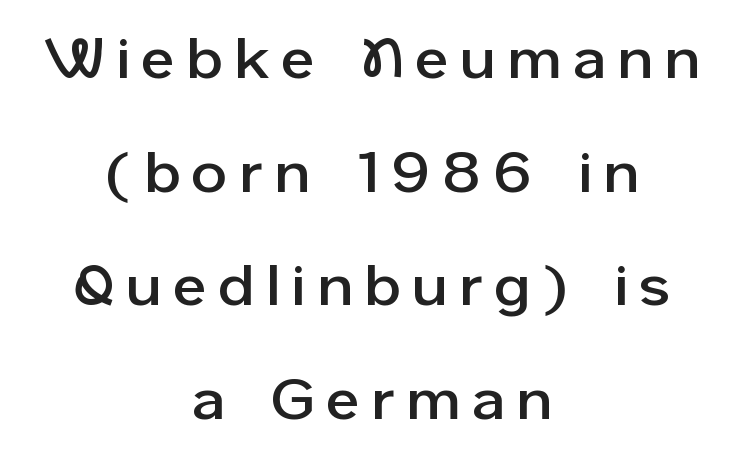
{"serif": "no", "italic": "no", "width": "normal", "stroke_contrast": "low", "x_height": "medium", "monospaced": "no", "underline": "no", "align": "center", "line_spacing": "loose", "line_spacing_ratio": 2.03, "letter_spacing": "wide", "letter_spacing_em": 0.24, "glyph_px": 56}
